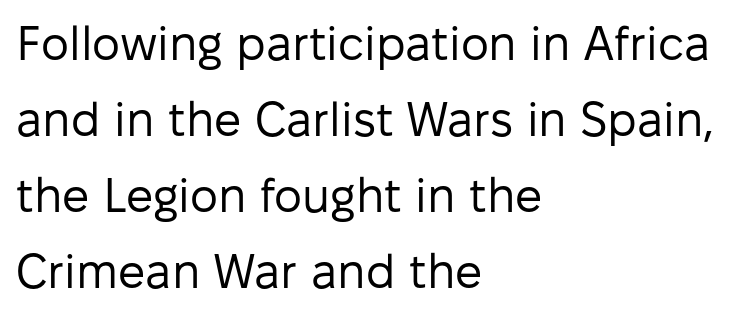
The specimen reads as upright at a glance. Is the stroke heavy? The answer is a plain regular-or-lighter. Any mark beneath the type? The region is blank. Interline gaps are of average width in this sample.
